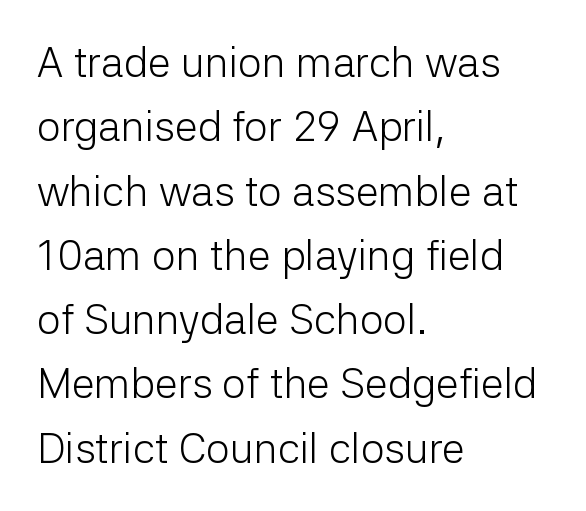
Q: Is the text bold? A: No.
Q: Is the text italic (slanted)? A: No, it is upright.
Q: Is the typeface a serif or a sans-serif typeface? A: Sans-serif.
Q: Is the text underlined? A: No.
Q: How is the paragraph aligned? A: Left-aligned.
Q: Is the spacing between letters normal or unusually wide? A: Normal.
Q: Is the spacing between lines tight, normal or loose? A: Normal.
Q: Width (condensed, normal, or wide)? A: Normal.
Q: Stroke contrast? A: Low.
Q: x-height? A: Medium.
Q: Monospaced? A: No.
